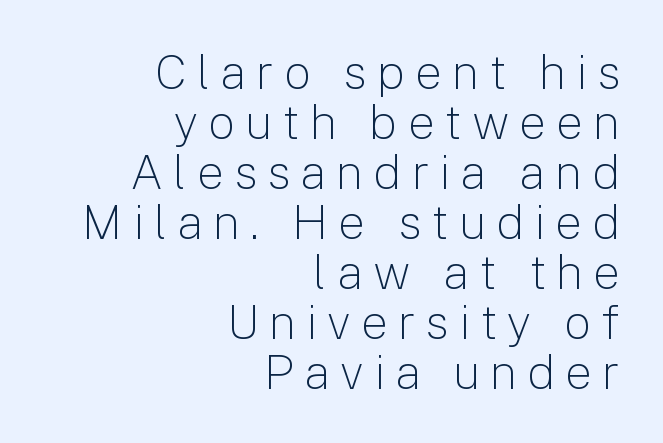
The image shows 48 px light sans-serif type, upright; set right-aligned, tight line spacing (1.04x), unusually wide letter spacing (+0.21 em), not underlined; low stroke contrast and a medium x-height.
